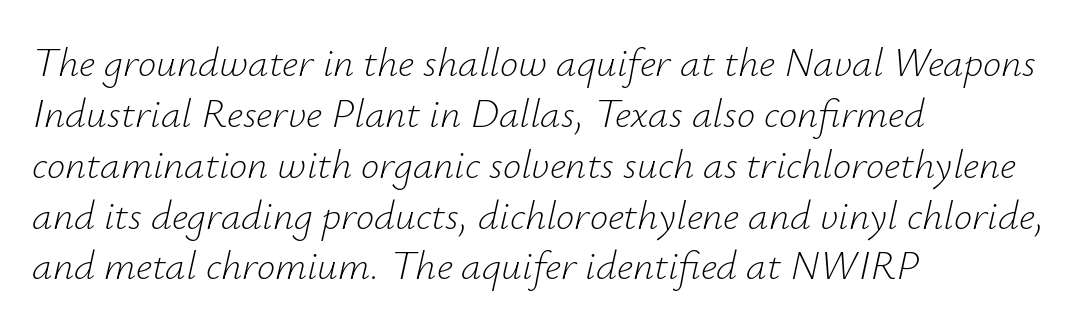
Ink coverage per letter is moderate at most. Any mark beneath the type? The region is blank. Looks like regular typesetting: each glyph gets only the width it needs. Caption: multi-line text, flush left, ragged right. Rendered with sloped, italic letterforms.
